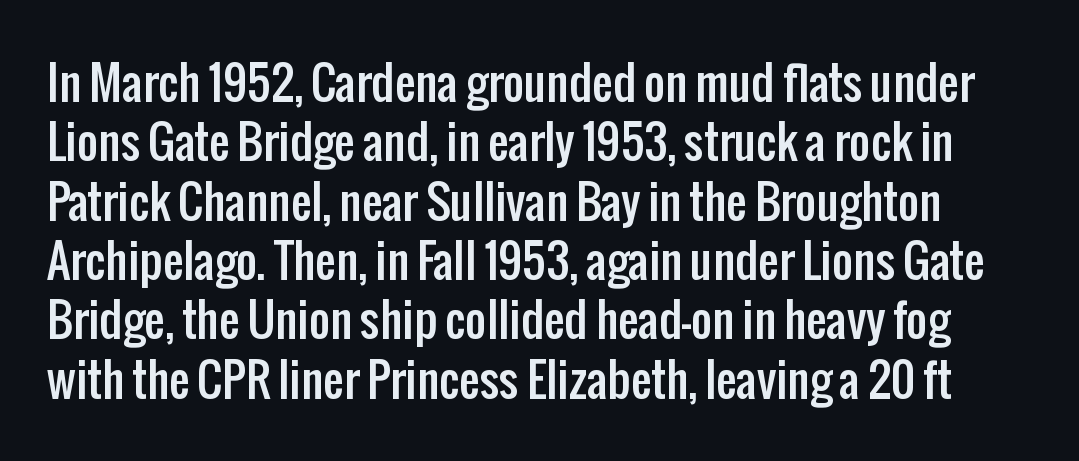
No word sits above an underline. Each letter's strokes conclude bluntly, with no projecting serifs. Vertical strokes here are truly vertical. The passage shown is typed in a proportional face where columns would drift.
